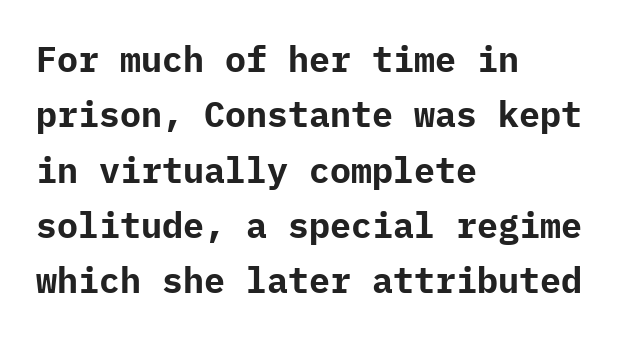
The rendering uses a bold face; every stroke is thick and dark. The letters stand straight up with perfectly vertical stems. The line-height multiplier appears to be the usual default. The text block is weighted toward the left margin, trailing off unevenly rightward. In terms of letterform style, serifs are entirely absent.
